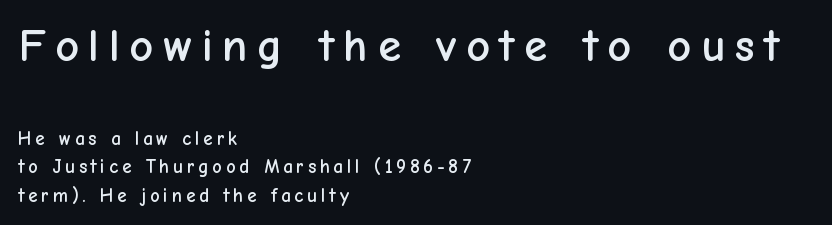
The image shows 47 px sans-serif type, upright; set left-aligned, normal line spacing (1.51x), unusually wide letter spacing (+0.2 em), not underlined; the first (top) block is 2.47x larger; low stroke contrast and a medium x-height.
